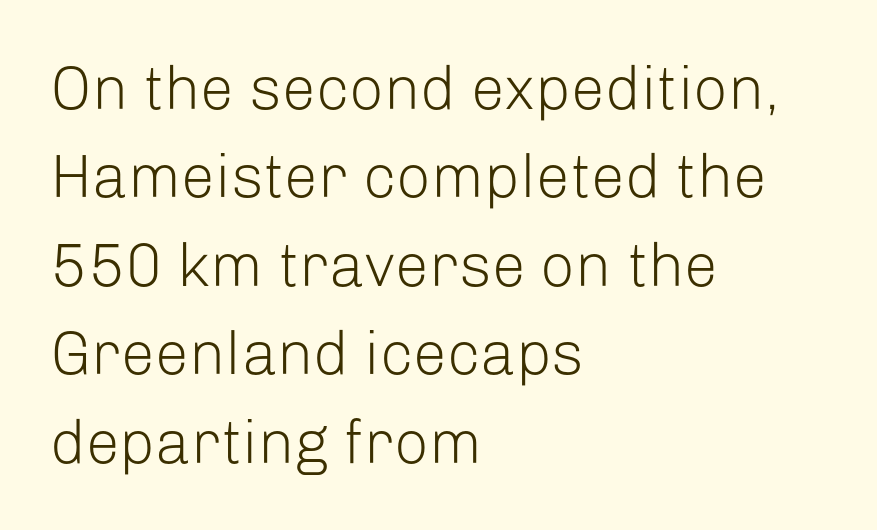
The font sits on the lighter half of the weight spectrum, regular included. One-word summary of the alignment: left. The letters advance in unequal steps, a hallmark of proportional type. Is the letter spacing exaggerated? No — it looks like the ordinary default.
